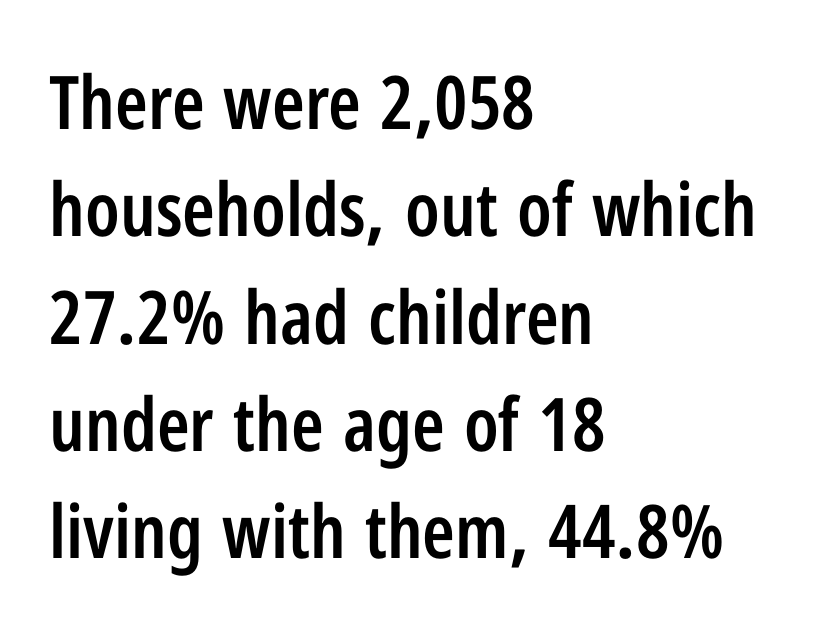
Q: Is the text bold? A: Semi-bold.
Q: Is the text italic (slanted)? A: No, it is upright.
Q: Is the typeface a serif or a sans-serif typeface? A: Sans-serif.
Q: Is the text underlined? A: No.
Q: How is the paragraph aligned? A: Left-aligned.
Q: Is the spacing between letters normal or unusually wide? A: Normal.
Q: Is the spacing between lines tight, normal or loose? A: Normal.
Q: Width (condensed, normal, or wide)? A: Condensed.
Q: Stroke contrast? A: Low.
Q: x-height? A: Medium.
Q: Monospaced? A: No.
